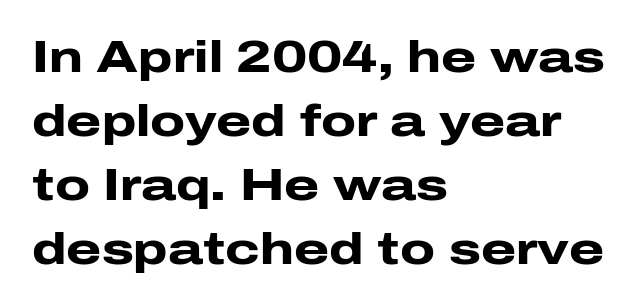
The image shows 45 px heavy, wide sans-serif type, upright; set left-aligned, normal line spacing (1.42x), normal letter spacing, not underlined; low stroke contrast and a medium x-height.
